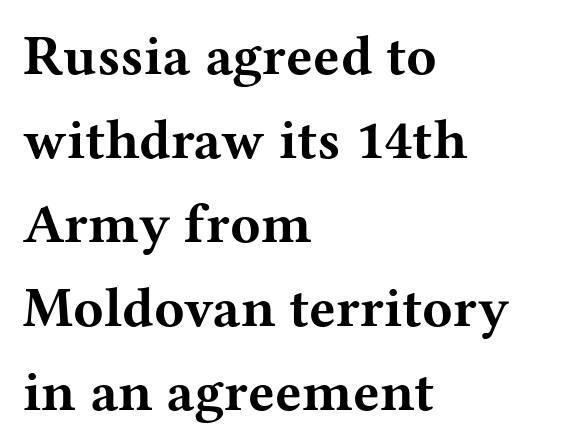
{"serif": "yes", "italic": "no", "bold": "yes", "weight": "bold", "width": "wide", "stroke_contrast": "medium", "x_height": "medium", "monospaced": "no", "underline": "no", "align": "left", "line_spacing": "normal", "line_spacing_ratio": 1.5, "letter_spacing": "normal", "letter_spacing_em": 0.0, "glyph_px": 56}
